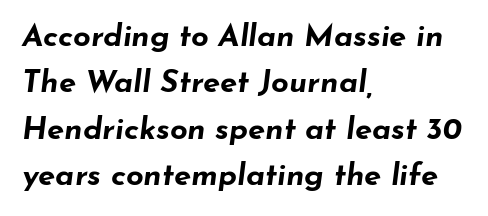
{"italic": "yes", "lean": "right", "slant_degrees": 7, "bold": "yes", "weight": "bold", "width": "wide", "stroke_contrast": "low", "x_height": "small", "monospaced": "no", "underline": "no", "align": "left", "line_spacing": "normal", "line_spacing_ratio": 1.5, "letter_spacing": "normal", "letter_spacing_em": 0.0, "glyph_px": 31}
